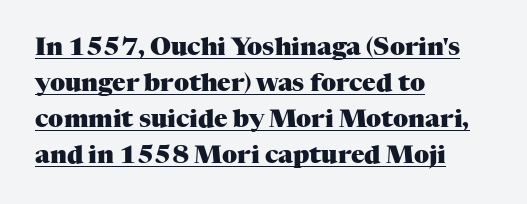
Compared with an ordinary text face, these strokes are far heavier — a full bold. Regular leading. Posture: upright roman. Look at the tracking — it's just the regular setting, nothing added. Has an underline been added? It has. Horizontally, the lines are justified to the leading edge only.
